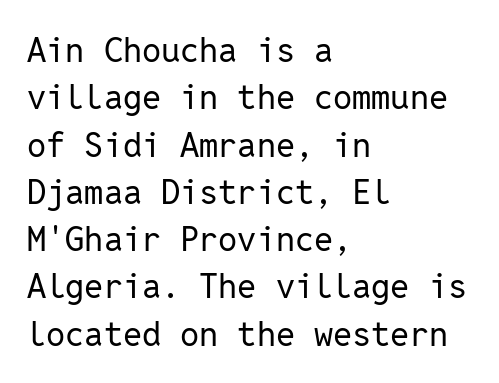
Q: Is the text bold? A: No.
Q: Is the text italic (slanted)? A: No, it is upright.
Q: Is the typeface a serif or a sans-serif typeface? A: Sans-serif.
Q: Is the text underlined? A: No.
Q: How is the paragraph aligned? A: Left-aligned.
Q: Is the spacing between letters normal or unusually wide? A: Normal.
Q: Is the spacing between lines tight, normal or loose? A: Normal.
Q: Width (condensed, normal, or wide)? A: Normal.
Q: Stroke contrast? A: Low.
Q: x-height? A: Medium.
Q: Monospaced? A: Yes.
